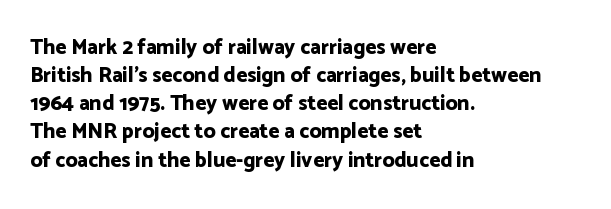
{"italic": "no", "bold": "yes", "underline": "no", "align": "left", "line_spacing": "normal", "line_spacing_ratio": 1.34, "letter_spacing": "normal", "letter_spacing_em": 0.0, "glyph_px": 21}
